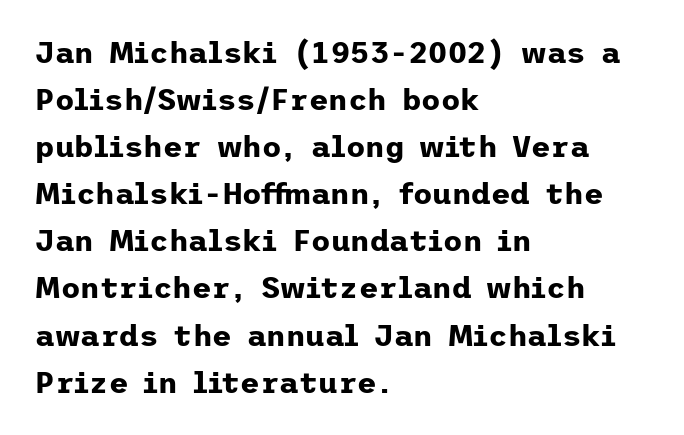
Q: Is the text bold? A: Yes.
Q: Is the text italic (slanted)? A: No, it is upright.
Q: Is the typeface a serif or a sans-serif typeface? A: Sans-serif.
Q: Is the text underlined? A: No.
Q: How is the paragraph aligned? A: Left-aligned.
Q: Is the spacing between letters normal or unusually wide? A: Normal.
Q: Is the spacing between lines tight, normal or loose? A: Normal.
Q: Width (condensed, normal, or wide)? A: Normal.
Q: Stroke contrast? A: Low.
Q: x-height? A: Medium.
